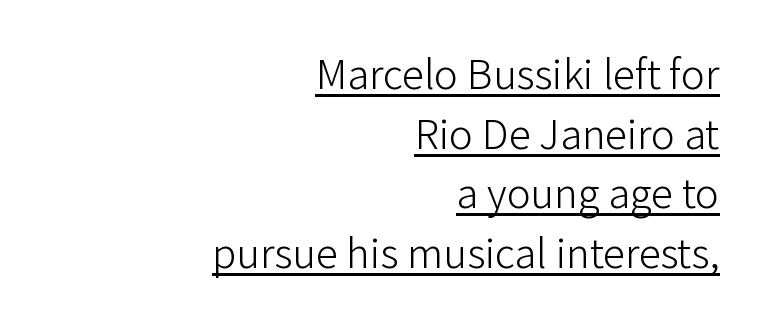
{"serif": "no", "italic": "no", "bold": "no", "weight": "light", "width": "normal", "stroke_contrast": "low", "x_height": "medium", "monospaced": "no", "underline": "yes", "align": "right", "line_spacing": "normal", "line_spacing_ratio": 1.49, "letter_spacing": "normal", "letter_spacing_em": 0.0, "glyph_px": 40}
